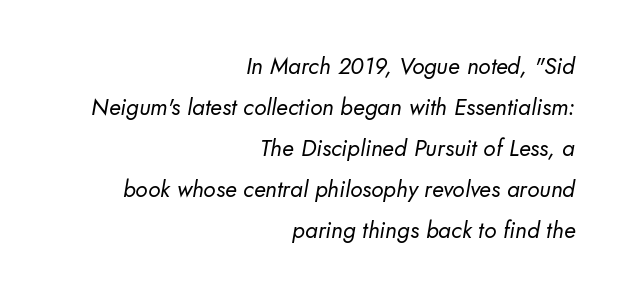
Only glyphs here, with clear space below each row. The letterforms sit shoulder to shoulder at normal distance. In CSS terms this would be text-align: right. The letters look calm and open, with moderate or lighter stems.
